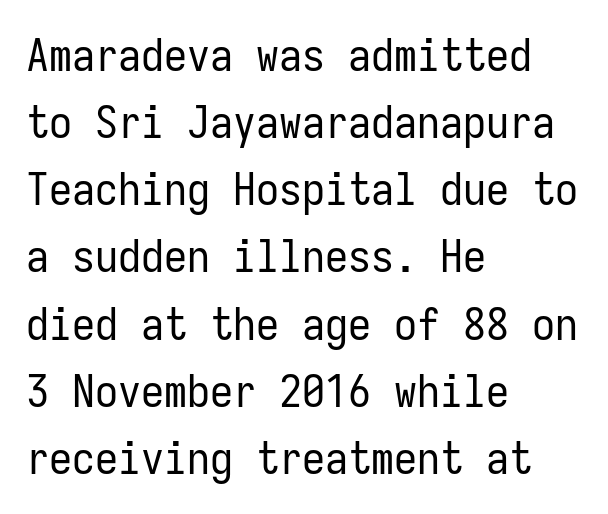
Posture: upright roman. Clear beneath every line of the passage. Compared with typical paragraphs, the rows here are spaced about the same. Line beginnings align vertically; line endings do not.
